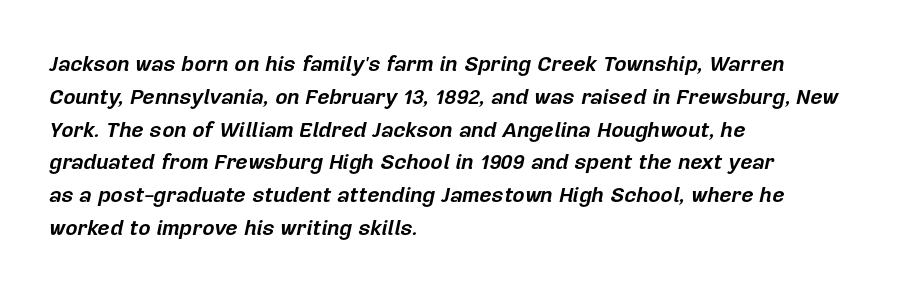
Q: Is the text bold? A: Yes.
Q: Is the text italic (slanted)? A: Yes, it leans right by about 12 degrees.
Q: Is the text underlined? A: No.
Q: How is the paragraph aligned? A: Left-aligned.
Q: Is the spacing between letters normal or unusually wide? A: Normal.
Q: Is the spacing between lines tight, normal or loose? A: Normal.
